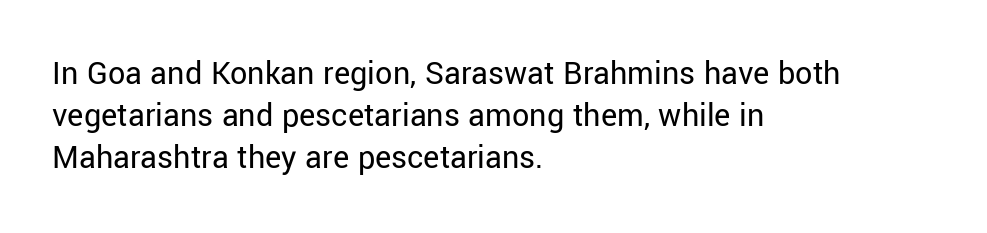
The letters advance in unequal steps, a hallmark of proportional type. Every row of glyphs begins at an identical x-position on the left. Beneath every word, the page is bare. The type sits square on the baseline with zero lean. The font sits on the lighter half of the weight spectrum, regular included. Nope, no serifs anywhere on these letters.
